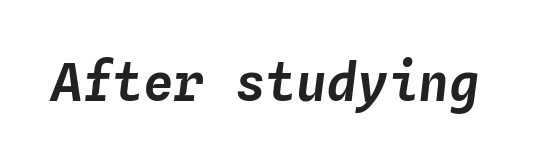
The passage shown is typed in a monospace face where columns stay perfectly aligned. You can tell it's italic because the verticals aren't actually vertical. The area under the type is left untouched. Nothing unusual about the tracking: characters are spaced as the font intends.
